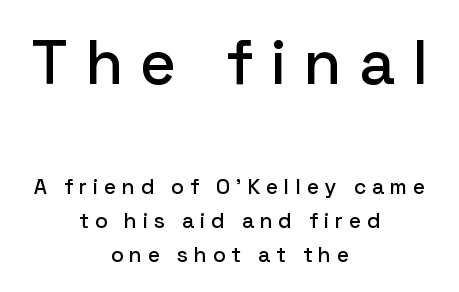
{"serif": "no", "italic": "no", "width": "normal", "stroke_contrast": "low", "x_height": "medium", "monospaced": "no", "underline": "no", "align": "center", "line_spacing": "normal", "line_spacing_ratio": 1.63, "letter_spacing": "wide", "letter_spacing_em": 0.3, "larger_block": "first", "size_ratio": 2.95, "glyph_px": 62}
